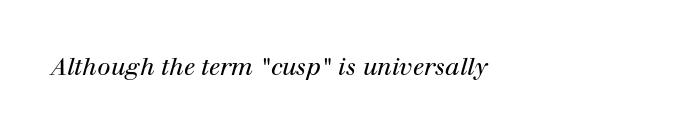
{"italic": "yes", "lean": "right", "slant_degrees": 12, "bold": "no", "underline": "no", "align": "left", "letter_spacing": "normal", "letter_spacing_em": 0.0, "glyph_px": 24}
